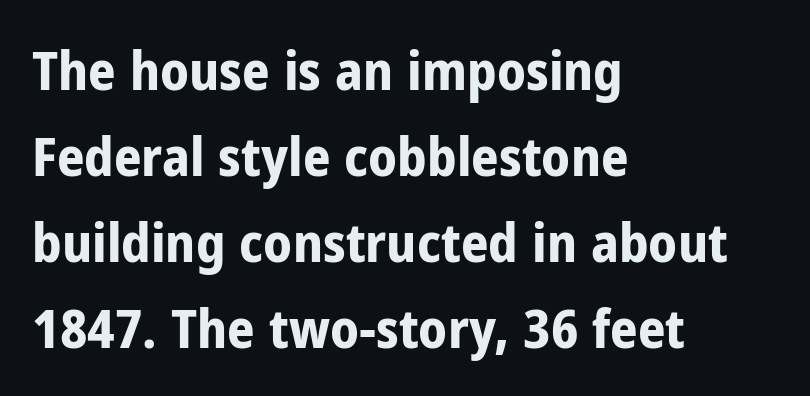
{"serif": "no", "italic": "no", "bold": "yes", "weight": "bold", "width": "condensed", "stroke_contrast": "low", "x_height": "medium", "monospaced": "no", "underline": "no", "align": "left", "line_spacing": "normal", "line_spacing_ratio": 1.59, "letter_spacing": "normal", "letter_spacing_em": 0.0, "glyph_px": 54}
